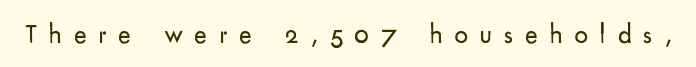
{"italic": "no", "bold": "no", "underline": "no", "letter_spacing": "wide", "letter_spacing_em": 0.44, "glyph_px": 27}
